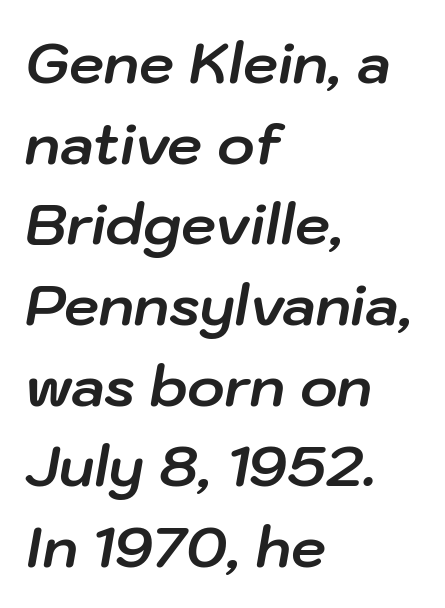
Each letter keeps its own natural width here, so spacing adapts to shape. Casual observation: everything's shoved over to the left. When letters slant like this, we call the style italic. Is the type bold? Yes — the strokes are clearly thick and heavy. Is the letter spacing exaggerated? No — it looks like the ordinary default.
